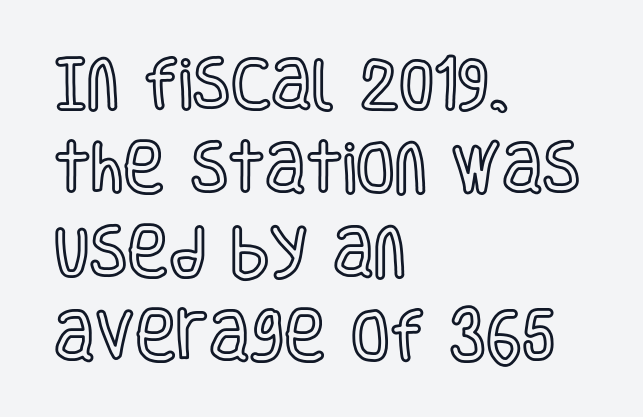
{"italic": "no", "width": "condensed", "x_height": "large", "monospaced": "no", "underline": "no", "align": "left", "line_spacing": "normal", "line_spacing_ratio": 1.5, "letter_spacing": "normal", "letter_spacing_em": 0.0, "glyph_px": 56}
